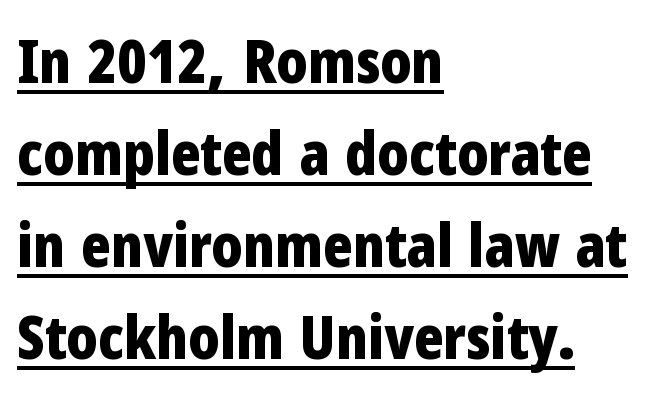
Q: Is the text bold? A: Yes.
Q: Is the text italic (slanted)? A: No, it is upright.
Q: Is the typeface a serif or a sans-serif typeface? A: Sans-serif.
Q: Is the text underlined? A: Yes.
Q: How is the paragraph aligned? A: Left-aligned.
Q: Is the spacing between letters normal or unusually wide? A: Normal.
Q: Is the spacing between lines tight, normal or loose? A: Normal.
Q: Width (condensed, normal, or wide)? A: Condensed.
Q: Stroke contrast? A: Low.
Q: x-height? A: Medium.
Q: Monospaced? A: No.
